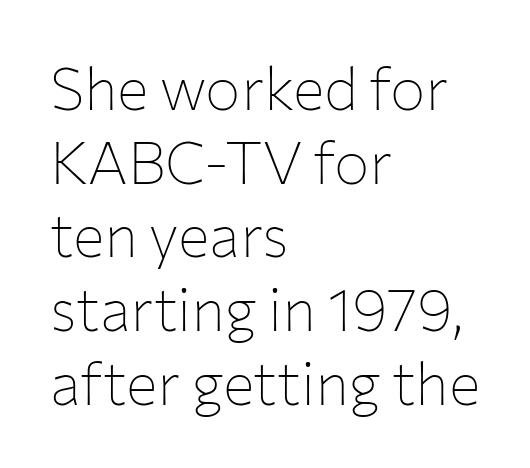
The image shows 59 px thin sans-serif type, upright; set left-aligned, normal line spacing (1.25x), normal letter spacing, not underlined; low stroke contrast and a medium x-height.
